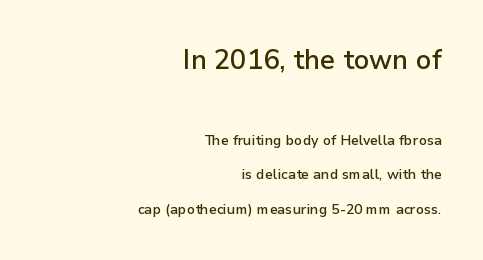
Typographic density is moderately raised because the face is semibold. A typesetter would call this zero additional tracking. The designer gave the opening block more size than the closing block. Summary of vertical rhythm: relaxed, with wide interline spacing. This sample uses an upright cut, with every glyph sitting square on the baseline.
